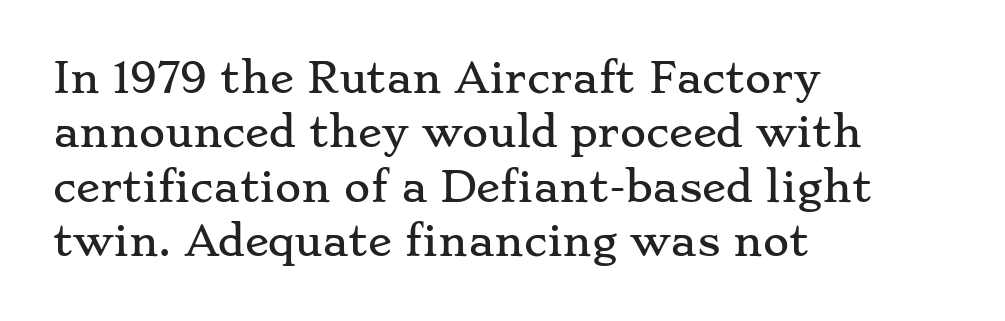
Q: Is the text italic (slanted)? A: No, it is upright.
Q: Is the typeface a serif or a sans-serif typeface? A: Serif.
Q: Is the text underlined? A: No.
Q: How is the paragraph aligned? A: Left-aligned.
Q: Is the spacing between letters normal or unusually wide? A: Normal.
Q: Is the spacing between lines tight, normal or loose? A: Normal.
Q: Width (condensed, normal, or wide)? A: Wide.
Q: Stroke contrast? A: Low.
Q: x-height? A: Small.
Q: Monospaced? A: No.
